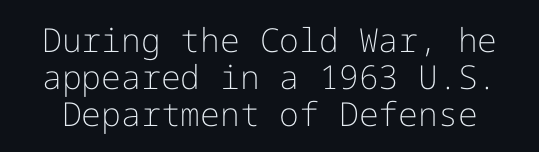
Q: Is the text bold? A: No.
Q: Is the text italic (slanted)? A: No, it is upright.
Q: Is the typeface a serif or a sans-serif typeface? A: Sans-serif.
Q: Is the text underlined? A: No.
Q: Is the spacing between letters normal or unusually wide? A: Normal.
Q: Is the spacing between lines tight, normal or loose? A: Tight.
Q: Width (condensed, normal, or wide)? A: Normal.
Q: Stroke contrast? A: Low.
Q: x-height? A: Medium.
